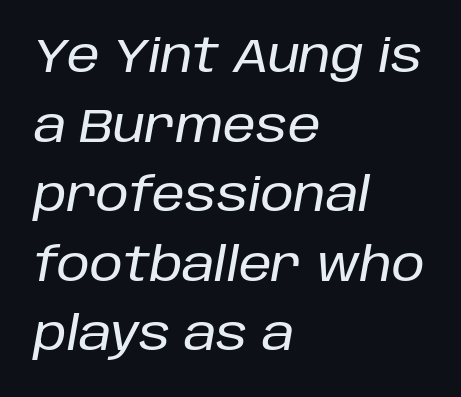
The image shows 47 px text type, italic (leaning right); set left-aligned, normal line spacing (1.48x), normal letter spacing, not underlined; low stroke contrast and a large x-height.
